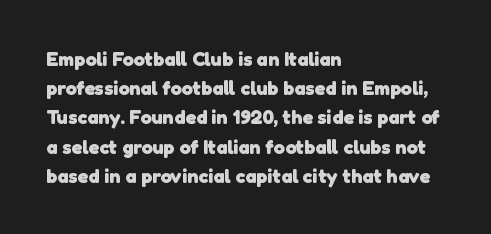
The sample has been set heavy, in full bold. Glyph-to-glyph distance matches everyday printed text. The rows are spaced the way most documents space them. The zone under the glyphs is completely vacant. Every row of glyphs begins at an identical x-position on the left.
